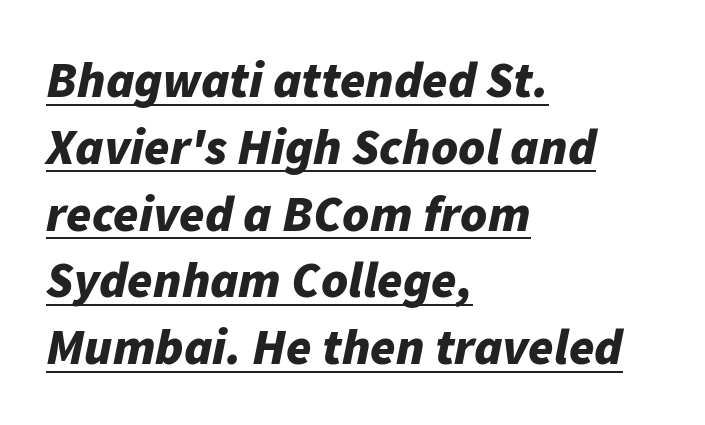
Q: Is the text bold? A: Yes.
Q: Is the text italic (slanted)? A: Yes, it leans right by about 11 degrees.
Q: Is the text underlined? A: Yes.
Q: How is the paragraph aligned? A: Left-aligned.
Q: Is the spacing between letters normal or unusually wide? A: Normal.
Q: Is the spacing between lines tight, normal or loose? A: Normal.
Q: Width (condensed, normal, or wide)? A: Normal.
Q: Stroke contrast? A: Low.
Q: x-height? A: Medium.
Q: Monospaced? A: No.
